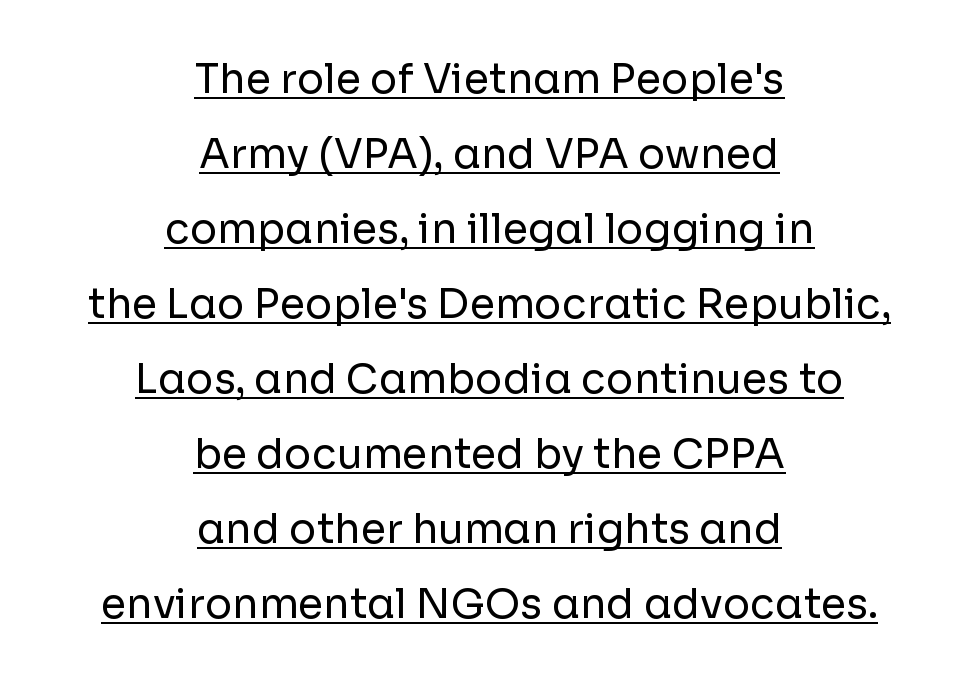
{"serif": "no", "italic": "no", "bold": "no", "weight": "regular", "width": "normal", "stroke_contrast": "low", "x_height": "medium", "monospaced": "no", "underline": "yes", "align": "center", "line_spacing_ratio": 1.83, "letter_spacing": "normal", "letter_spacing_em": 0.0, "glyph_px": 41}
